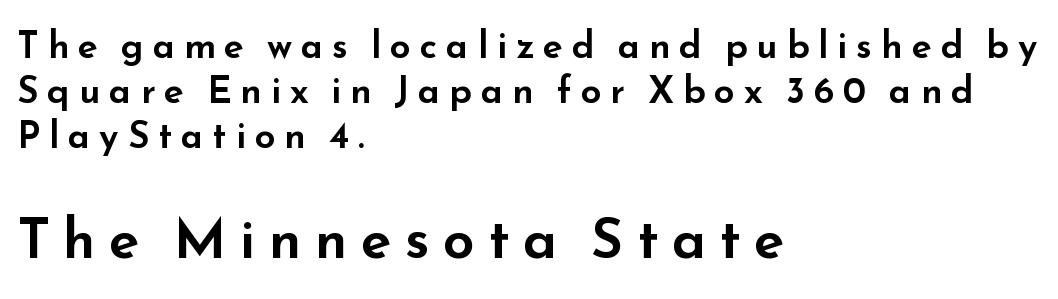
The image shows 56 px wide sans-serif type, upright; set left-aligned, line spacing 1.21x, unusually wide letter spacing (+0.24 em), not underlined; the second (bottom) block is 1.51x larger; low stroke contrast and a small x-height.
